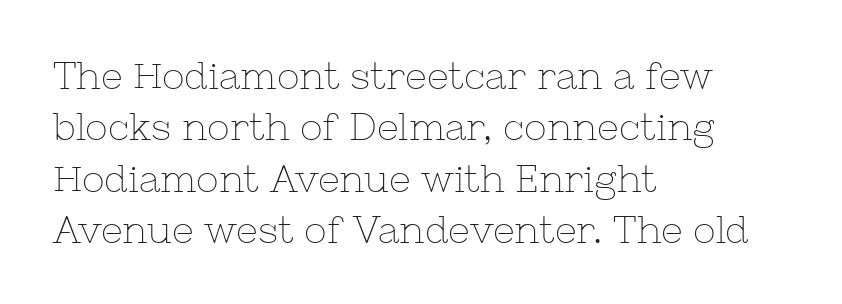
Does the leading feel generous? No, just average. The rendering uses natural spacing where letterforms have individual widths. Leftover space on each line is placed entirely after the last word. Unbolded letterforms with no extra heft. You can tell it's not italic because the verticals are truly vertical. No extra tracking has been applied to these lines.
